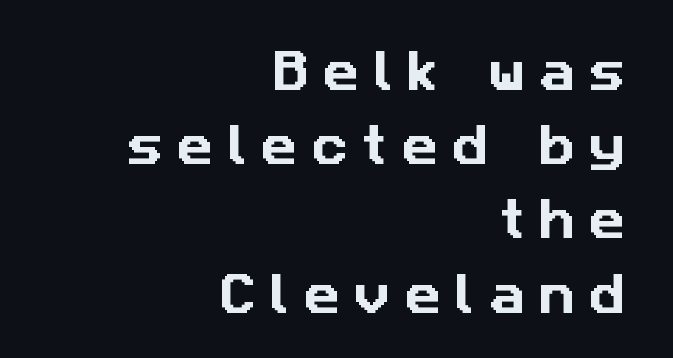
There is plenty of visible air inserted between adjacent glyphs. The paragraph shown leans on its right margin. Proportional: the letters do not fall into vertical columns. Interline gaps are of average width in this sample. Each letter's strokes conclude bluntly, with no projecting serifs. Rule under the text: the space is simply empty.
